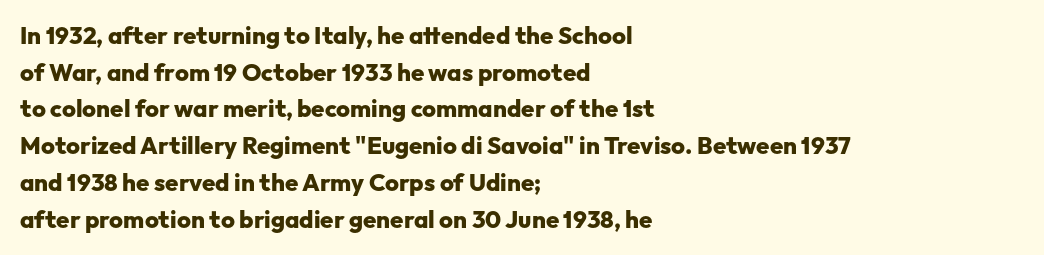
The image shows 24 px bold type, upright; set left-aligned, normal line spacing (1.53x), normal letter spacing, not underlined.
